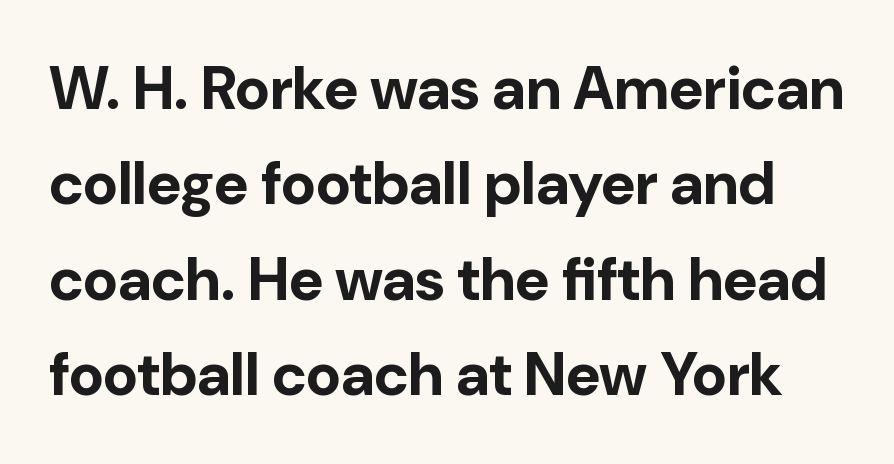
The image shows 60 px bold sans-serif type, upright; set normal line spacing (1.59x), normal letter spacing, not underlined; low stroke contrast and a medium x-height.
